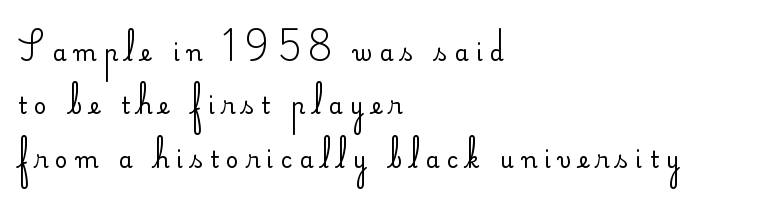
{"italic": "no", "bold": "no", "underline": "no", "align": "left", "line_spacing": "loose", "line_spacing_ratio": 2.43, "letter_spacing": "wide", "letter_spacing_em": 0.34, "glyph_px": 22}
